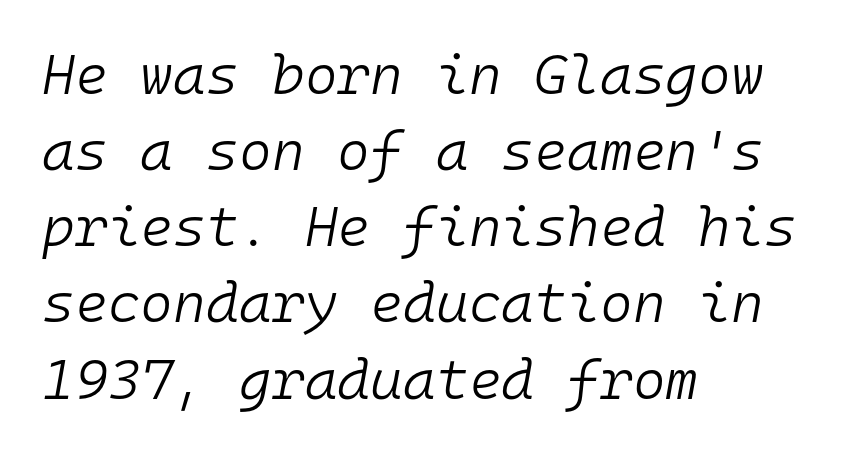
Q: Is the text bold? A: No.
Q: Is the text italic (slanted)? A: Yes, it leans right by about 10 degrees.
Q: Is the text underlined? A: No.
Q: How is the paragraph aligned? A: Left-aligned.
Q: Is the spacing between letters normal or unusually wide? A: Normal.
Q: Is the spacing between lines tight, normal or loose? A: Normal.
Q: Width (condensed, normal, or wide)? A: Normal.
Q: Stroke contrast? A: Low.
Q: x-height? A: Medium.
Q: Monospaced? A: Yes.
